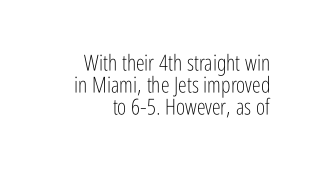
{"italic": "no", "bold": "no", "underline": "no", "align": "right", "line_spacing": "tight", "line_spacing_ratio": 0.99, "letter_spacing": "normal", "letter_spacing_em": 0.0, "glyph_px": 22}
